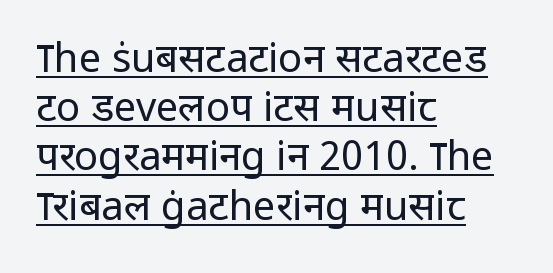
Posture: straight, roman, zero tilt. To sum up the face: it is a sans, with no serifs. A typographer would call this underscored text. Stroke thickness stays within the range of a standard reading face or lighter. Nothing unusual about the tracking: characters are spaced as the font intends. Short and long lines alike share a common starting point at left.
